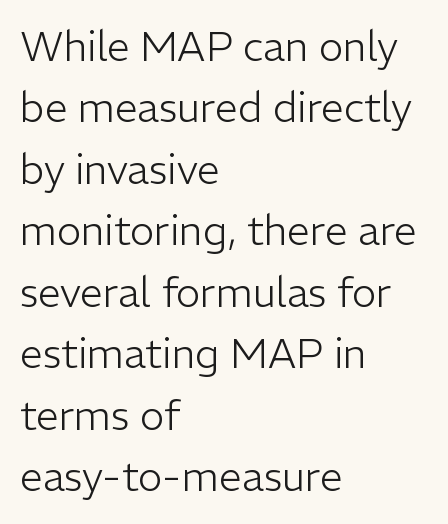
These lines are set flush left with a ragged right edge. Think of a printed novel: that variable character pitch is what you see here. Type without underlining. Interline gaps are of average width in this sample.
